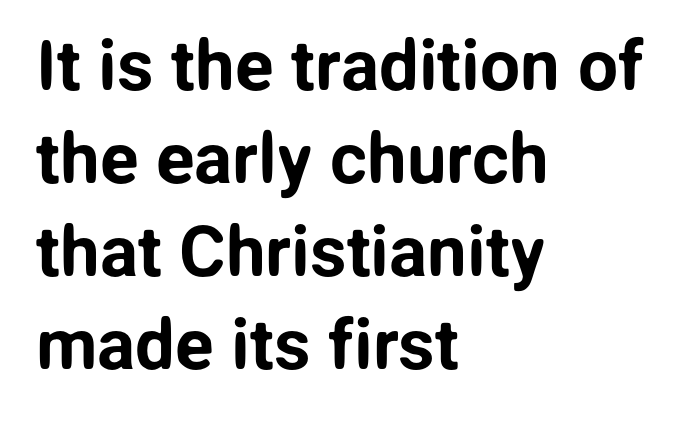
Q: Is the text italic (slanted)? A: No, it is upright.
Q: Is the typeface a serif or a sans-serif typeface? A: Sans-serif.
Q: Is the text underlined? A: No.
Q: How is the paragraph aligned? A: Left-aligned.
Q: Is the spacing between letters normal or unusually wide? A: Normal.
Q: Is the spacing between lines tight, normal or loose? A: Normal.
Q: Width (condensed, normal, or wide)? A: Normal.
Q: Stroke contrast? A: Low.
Q: x-height? A: Medium.
Q: Monospaced? A: No.
